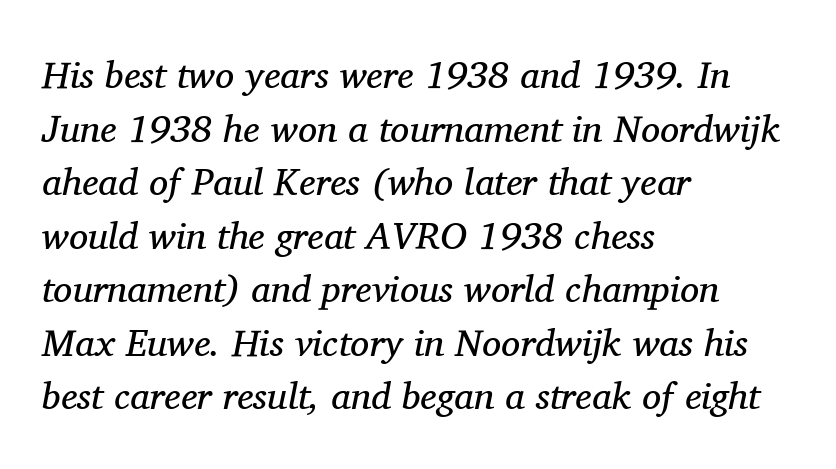
The image shows 38 px regular-weight serif type, italic (leaning right); set left-aligned, normal line spacing (1.41x), normal letter spacing, not underlined; medium stroke contrast and a medium x-height.
